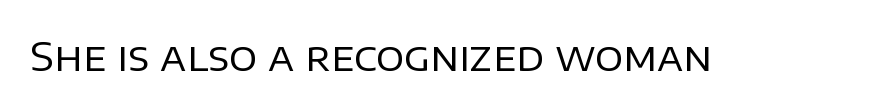
Q: Is the text bold? A: No.
Q: Is the text italic (slanted)? A: No, it is upright.
Q: Is the typeface a serif or a sans-serif typeface? A: Sans-serif.
Q: Is the text underlined? A: No.
Q: Is the spacing between letters normal or unusually wide? A: Normal.
Q: Width (condensed, normal, or wide)? A: Normal.
Q: Stroke contrast? A: Low.
Q: x-height? A: Large.
Q: Monospaced? A: No.
